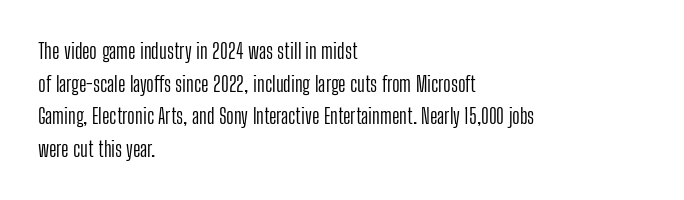
Q: Is the text bold? A: No.
Q: Is the text italic (slanted)? A: No, it is upright.
Q: Is the text underlined? A: No.
Q: How is the paragraph aligned? A: Left-aligned.
Q: Is the spacing between letters normal or unusually wide? A: Normal.
Q: Is the spacing between lines tight, normal or loose? A: Normal.
